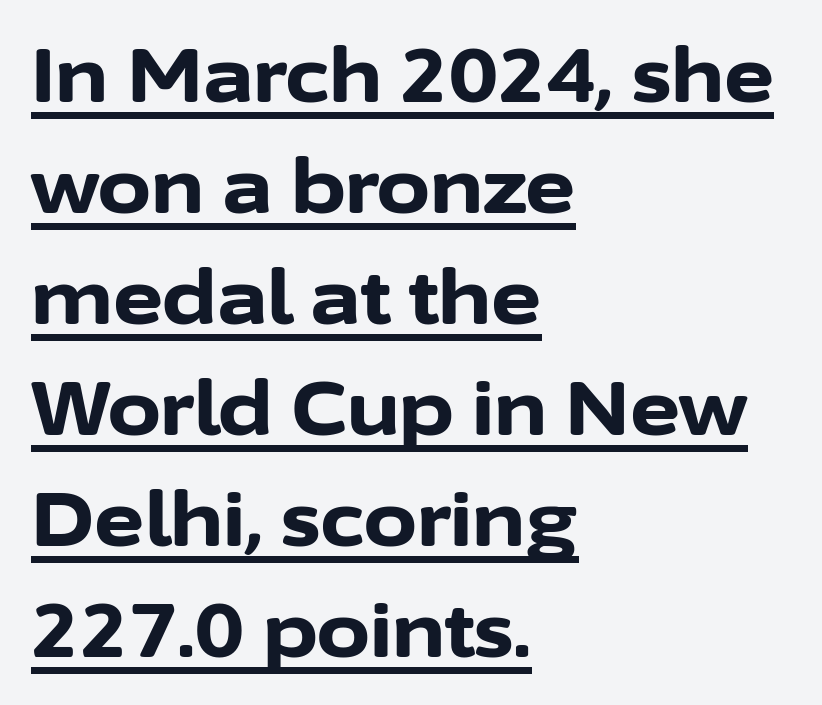
Q: Is the text bold? A: Yes.
Q: Is the text italic (slanted)? A: No, it is upright.
Q: Is the typeface a serif or a sans-serif typeface? A: Sans-serif.
Q: Is the text underlined? A: Yes.
Q: How is the paragraph aligned? A: Left-aligned.
Q: Is the spacing between letters normal or unusually wide? A: Normal.
Q: Is the spacing between lines tight, normal or loose? A: Normal.
Q: Width (condensed, normal, or wide)? A: Normal.
Q: Stroke contrast? A: Low.
Q: x-height? A: Medium.
Q: Monospaced? A: No.
